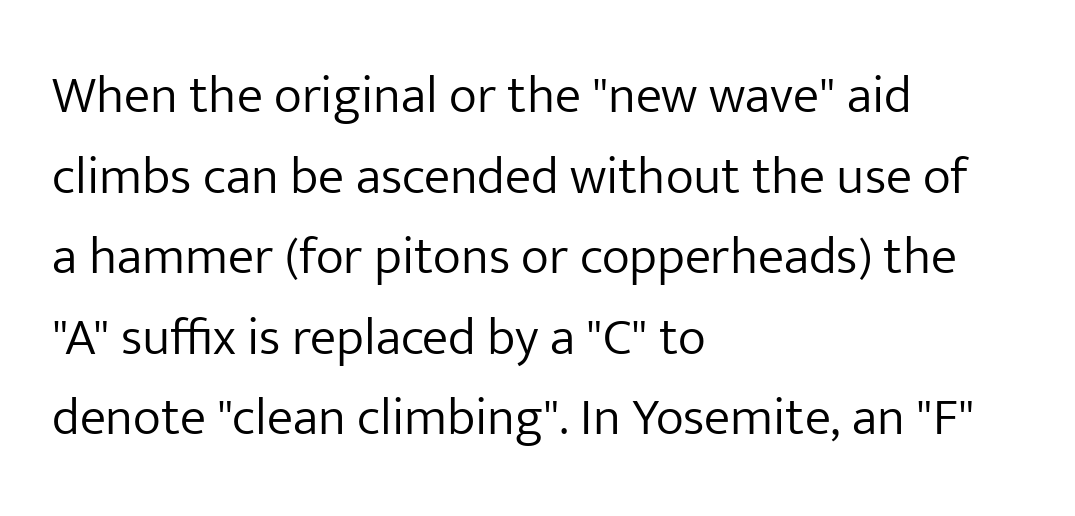
Q: Is the text bold? A: No.
Q: Is the text italic (slanted)? A: No, it is upright.
Q: Is the typeface a serif or a sans-serif typeface? A: Sans-serif.
Q: Is the text underlined? A: No.
Q: How is the paragraph aligned? A: Left-aligned.
Q: Is the spacing between letters normal or unusually wide? A: Normal.
Q: Is the spacing between lines tight, normal or loose? A: Normal.
Q: Width (condensed, normal, or wide)? A: Normal.
Q: Stroke contrast? A: Low.
Q: x-height? A: Medium.
Q: Monospaced? A: No.
